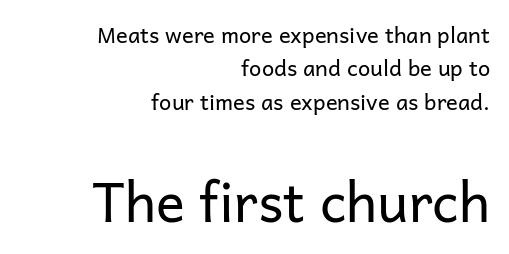
{"serif": "no", "italic": "no", "bold": "no", "weight": "regular", "width": "normal", "stroke_contrast": "low", "x_height": "medium", "monospaced": "no", "underline": "no", "align": "right", "line_spacing": "normal", "line_spacing_ratio": 1.52, "letter_spacing": "normal", "letter_spacing_em": 0.0, "larger_block": "second", "size_ratio": 2.45, "glyph_px": 54}
